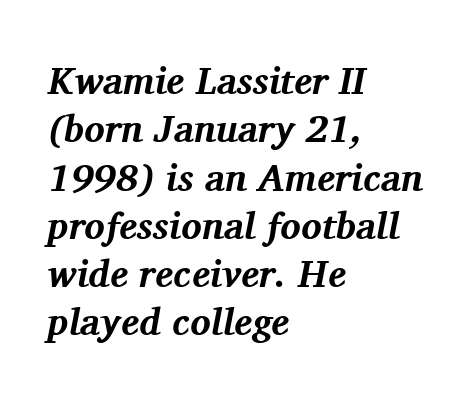
The image shows 38 px bold serif type, italic (leaning right); set left-aligned, normal line spacing (1.27x), normal letter spacing, not underlined; medium stroke contrast and a medium x-height.
